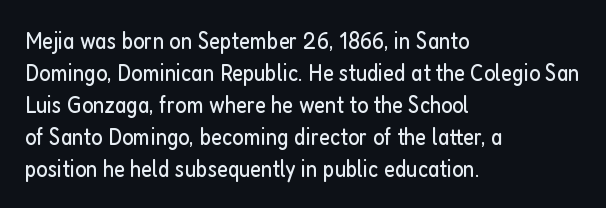
The image shows 24 px text type, upright; set left-aligned, normal line spacing (1.33x), normal letter spacing, not underlined.
